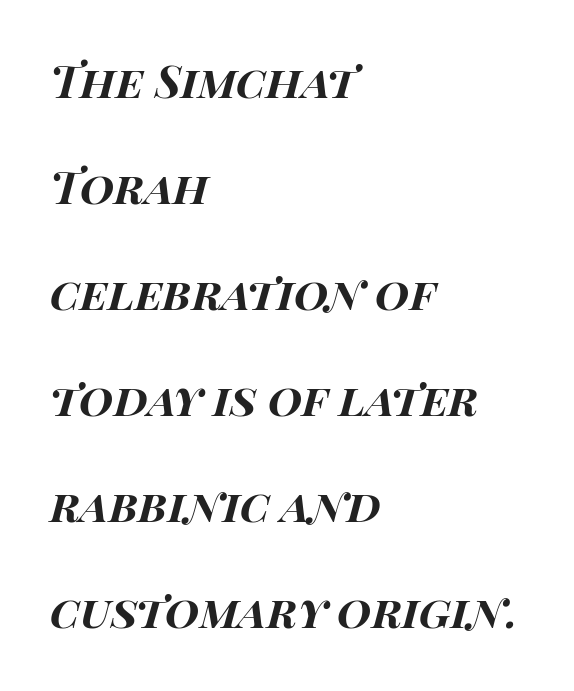
Q: Is the text bold? A: Yes.
Q: Is the text italic (slanted)? A: Yes, it leans right by about 15 degrees.
Q: Is the text underlined? A: No.
Q: How is the paragraph aligned? A: Left-aligned.
Q: Is the spacing between letters normal or unusually wide? A: Normal.
Q: Is the spacing between lines tight, normal or loose? A: Loose.
Q: Width (condensed, normal, or wide)? A: Wide.
Q: Stroke contrast? A: High.
Q: x-height? A: Large.
Q: Monospaced? A: No.
